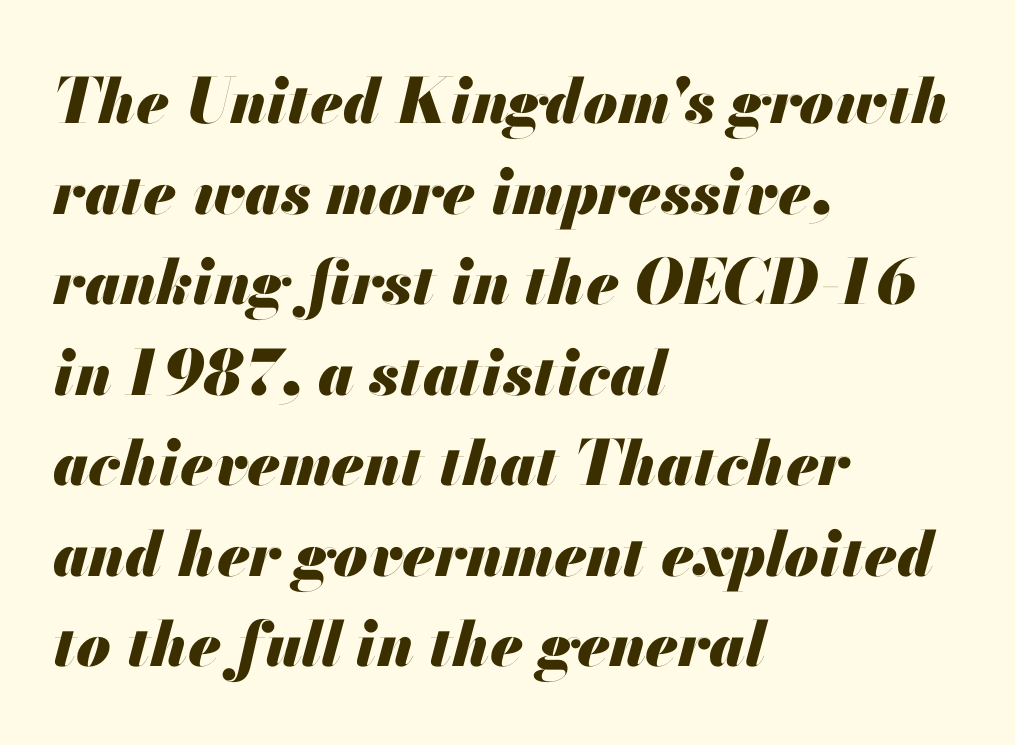
The rendering keeps characters at their native spacing. Varying glyph widths throughout — classic text-font behaviour. Look at the stroke-to-counter ratio: heavy, a bold. Clear beneath every line of the passage.
